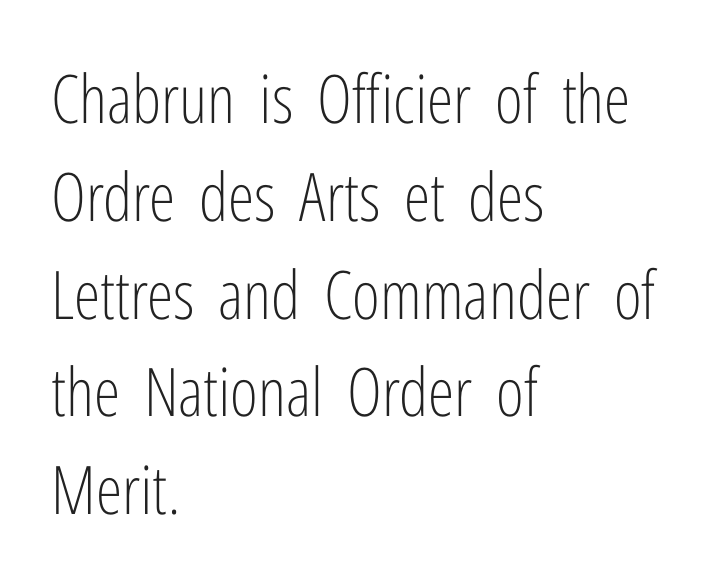
{"serif": "no", "italic": "no", "bold": "no", "weight": "light", "width": "condensed", "stroke_contrast": "low", "x_height": "medium", "monospaced": "no", "underline": "no", "align": "left", "line_spacing": "normal", "line_spacing_ratio": 1.46, "letter_spacing": "normal", "letter_spacing_em": 0.0, "glyph_px": 67}
